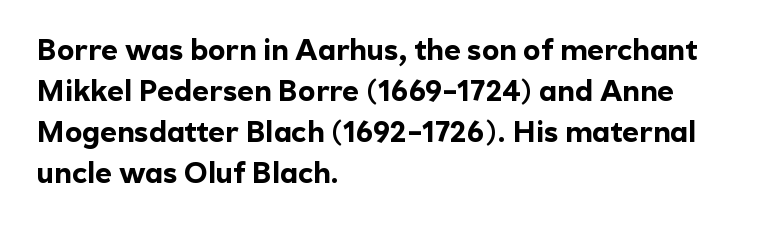
The image shows 29 px bold sans-serif type, upright; set left-aligned, normal line spacing (1.41x), normal letter spacing, not underlined; a medium x-height.
